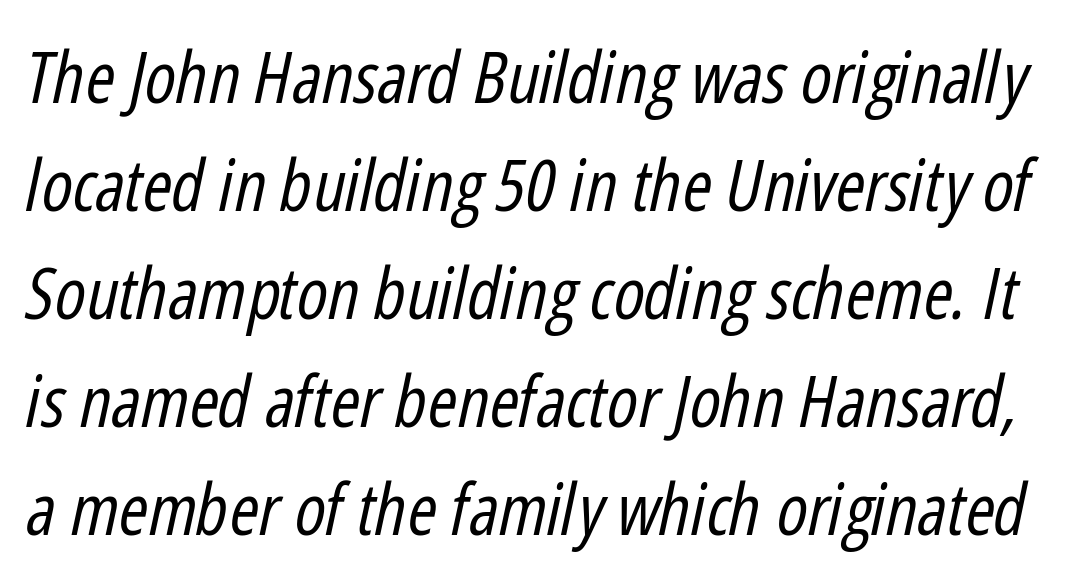
The image shows 71 px regular-weight, condensed type, italic (leaning right); set normal line spacing (1.52x), normal letter spacing, not underlined; low stroke contrast and a medium x-height.
